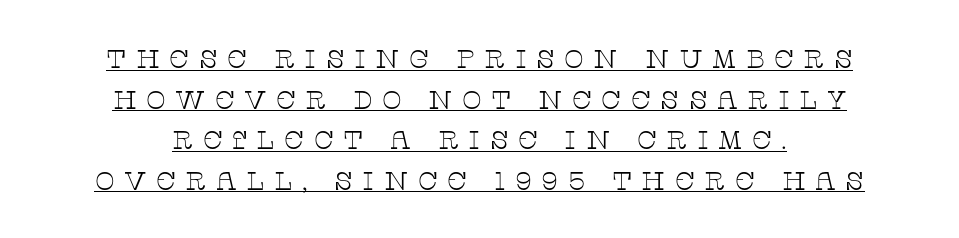
Q: Is the text bold? A: No.
Q: Is the text italic (slanted)? A: No, it is upright.
Q: Is the text underlined? A: Yes.
Q: How is the paragraph aligned? A: Centered.
Q: Is the spacing between letters normal or unusually wide? A: Unusually wide.
Q: Is the spacing between lines tight, normal or loose? A: Normal.
